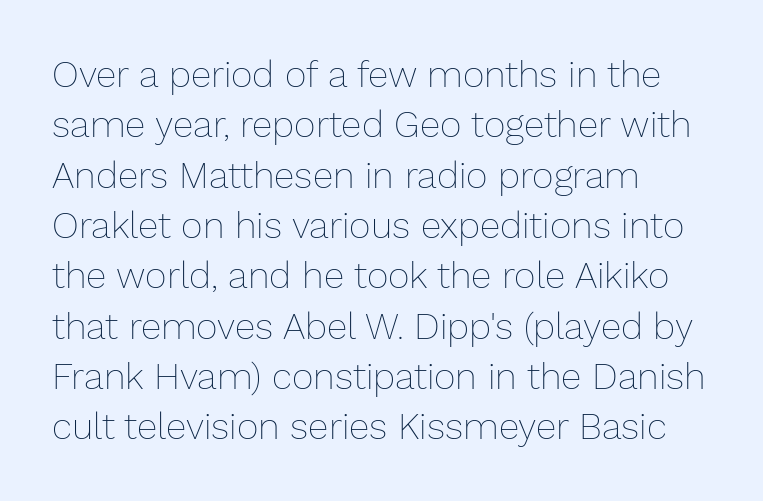
{"italic": "no", "bold": "no", "weight": "thin", "width": "normal", "stroke_contrast": "low", "x_height": "medium", "monospaced": "no", "underline": "no", "align": "left", "line_spacing": "normal", "line_spacing_ratio": 1.36, "letter_spacing": "normal", "letter_spacing_em": 0.0, "glyph_px": 37}
